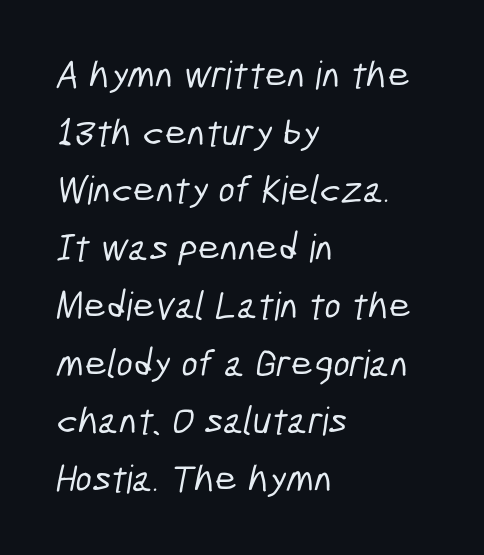
Q: Is the typeface a serif or a sans-serif typeface? A: Sans-serif.
Q: Is the text underlined? A: No.
Q: How is the paragraph aligned? A: Left-aligned.
Q: Is the spacing between letters normal or unusually wide? A: Normal.
Q: Is the spacing between lines tight, normal or loose? A: Normal.
Q: Width (condensed, normal, or wide)? A: Condensed.
Q: Stroke contrast? A: Low.
Q: x-height? A: Medium.
Q: Monospaced? A: No.
